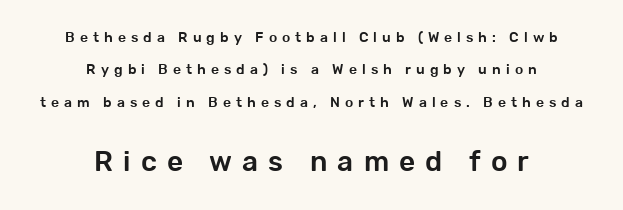
You can tell from the bare stems that sans-serif type was used. One-word summary of the alignment: center. If you squint, the bottom block still reads clearly — it's the larger of the two. Vertically, the passage feels expansive, rows floating well apart.
